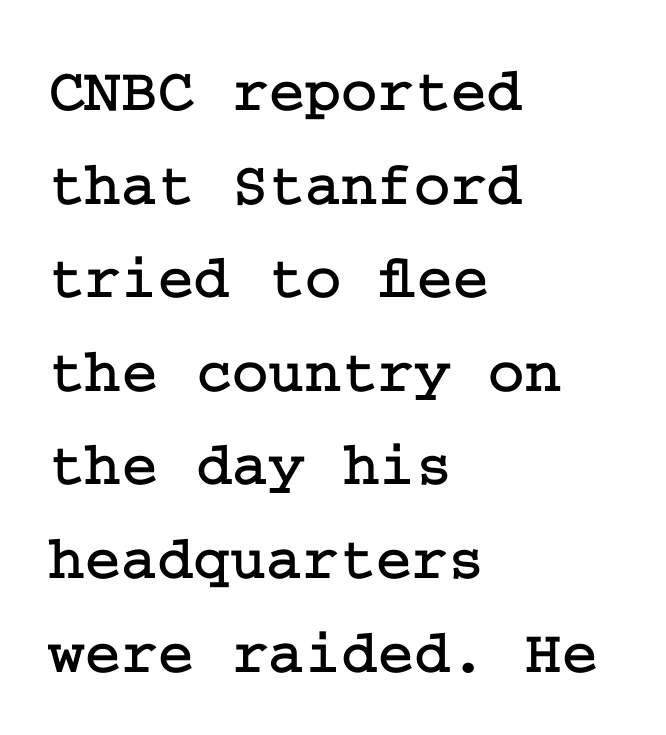
The image shows 62 px serif type, upright; set left-aligned, normal line spacing (1.51x), normal letter spacing, not underlined; low stroke contrast and a medium x-height.
